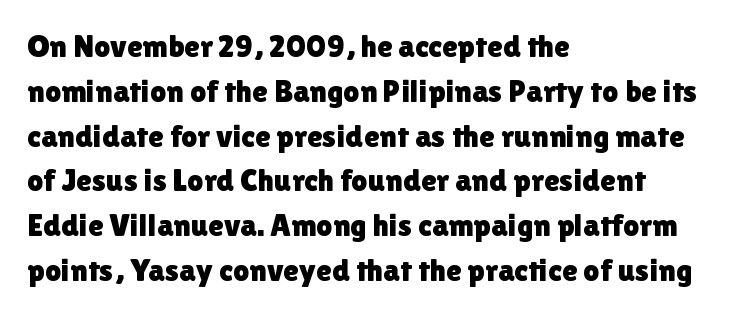
Q: Is the text italic (slanted)? A: No, it is upright.
Q: Is the typeface a serif or a sans-serif typeface? A: Sans-serif.
Q: Is the text underlined? A: No.
Q: How is the paragraph aligned? A: Left-aligned.
Q: Is the spacing between letters normal or unusually wide? A: Normal.
Q: Is the spacing between lines tight, normal or loose? A: Normal.
Q: Width (condensed, normal, or wide)? A: Normal.
Q: x-height? A: Medium.
Q: Monospaced? A: No.
